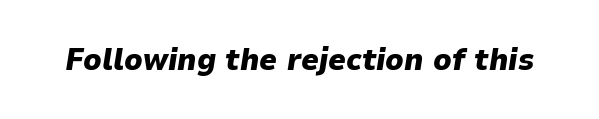
Look at the tracking — it's just the regular setting, nothing added. Spacing verdict: proportional, widths tailored to each character. Underlining? Definitely not there. If you drew a line through each stem, it would be angled. Plenty of ink on the page — the face is bold.
